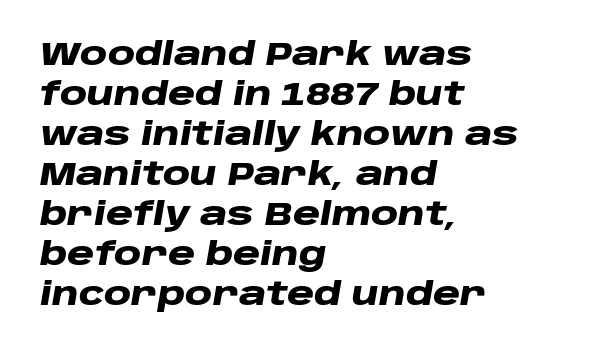
{"italic": "yes", "lean": "right", "slant_degrees": 10, "bold": "yes", "weight": "heavy", "width": "wide", "stroke_contrast": "low", "x_height": "large", "monospaced": "no", "underline": "no", "align": "left", "line_spacing": "normal", "line_spacing_ratio": 1.29, "letter_spacing": "normal", "letter_spacing_em": 0.0, "glyph_px": 31}
